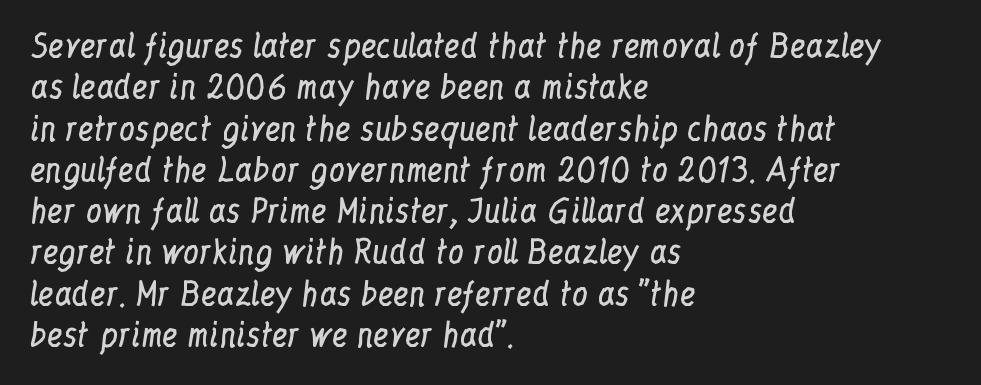
Q: Is the text bold? A: No.
Q: Is the text italic (slanted)? A: Yes.
Q: Is the typeface a serif or a sans-serif typeface? A: Serif.
Q: Is the text underlined? A: No.
Q: How is the paragraph aligned? A: Left-aligned.
Q: Is the spacing between letters normal or unusually wide? A: Normal.
Q: Is the spacing between lines tight, normal or loose? A: Normal.
Q: Width (condensed, normal, or wide)? A: Condensed.
Q: Stroke contrast? A: Low.
Q: x-height? A: Medium.
Q: Monospaced? A: No.
